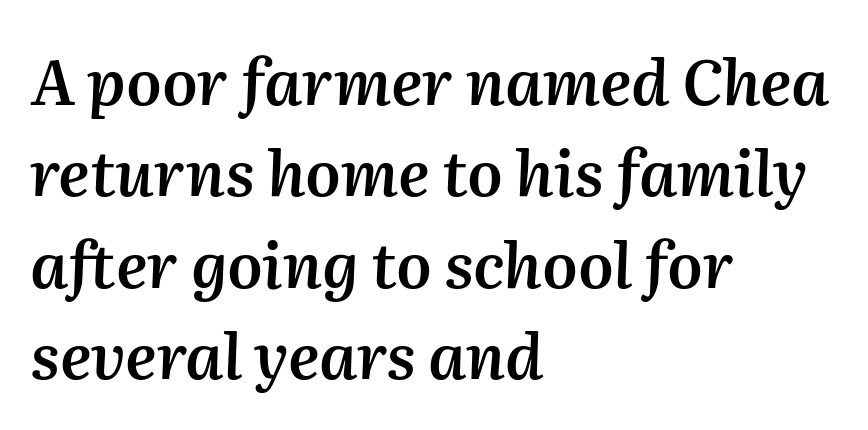
Short note: letters normally spaced. The string is rendered with underlining switched off. Typeset ragged right — the left edge is the straight one. The typesetting leans somewhat heavy: a semibold. Varying glyph widths throughout — classic text-font behaviour.
